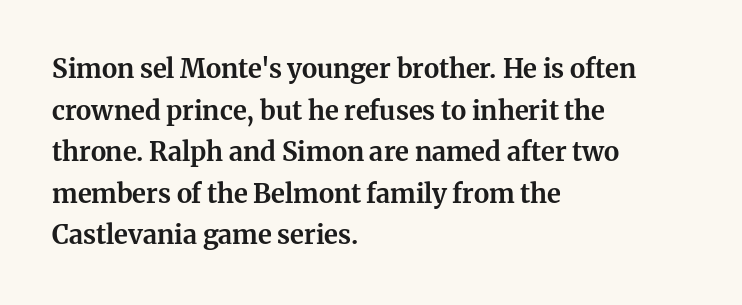
Q: Is the text bold? A: Yes.
Q: Is the text italic (slanted)? A: No, it is upright.
Q: Is the text underlined? A: No.
Q: How is the paragraph aligned? A: Left-aligned.
Q: Is the spacing between letters normal or unusually wide? A: Normal.
Q: Is the spacing between lines tight, normal or loose? A: Normal.
